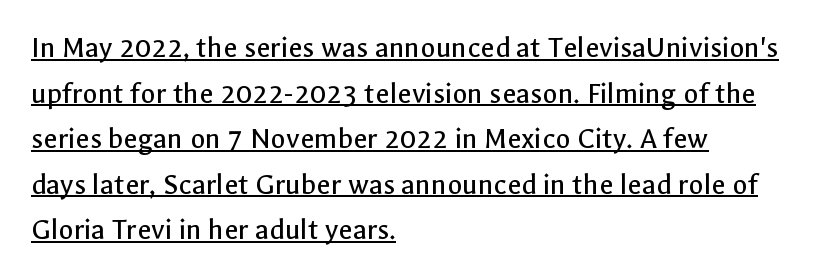
Q: Is the text bold? A: No.
Q: Is the text italic (slanted)? A: No, it is upright.
Q: Is the typeface a serif or a sans-serif typeface? A: Sans-serif.
Q: Is the text underlined? A: Yes.
Q: How is the paragraph aligned? A: Left-aligned.
Q: Is the spacing between letters normal or unusually wide? A: Normal.
Q: Is the spacing between lines tight, normal or loose? A: Normal.
Q: Width (condensed, normal, or wide)? A: Normal.
Q: x-height? A: Medium.
Q: Monospaced? A: No.
